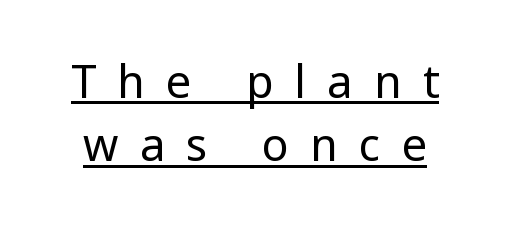
The image shows 45 px regular-weight sans-serif type, upright; set normal line spacing (1.41x), unusually wide letter spacing (+0.47 em), underlined; low stroke contrast and a medium x-height.
